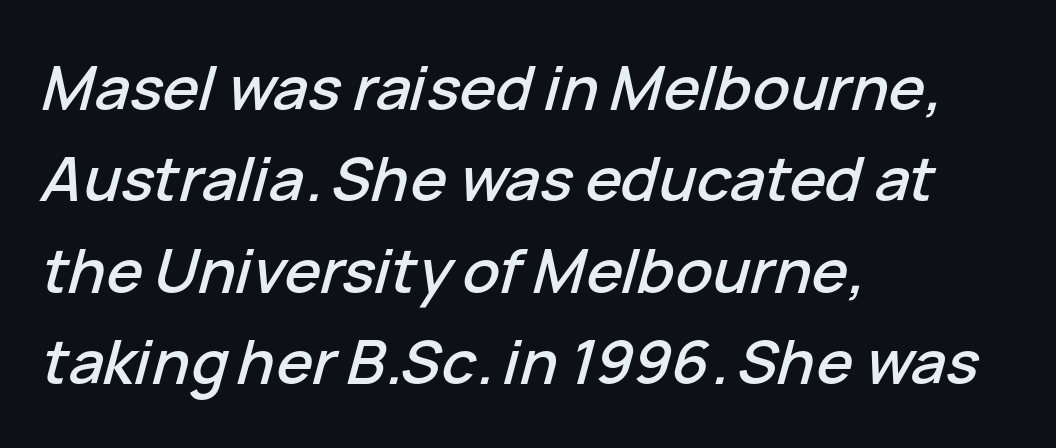
The text carries the slant typical of an italic or oblique font. The letterforms sit shoulder to shoulder at normal distance. Each new line begins a customary step beneath the previous one. The compositor pushed each line to the left boundary. Underline: absent. Note the varied advance widths — an 'i' is clearly narrower than an 'm'.
